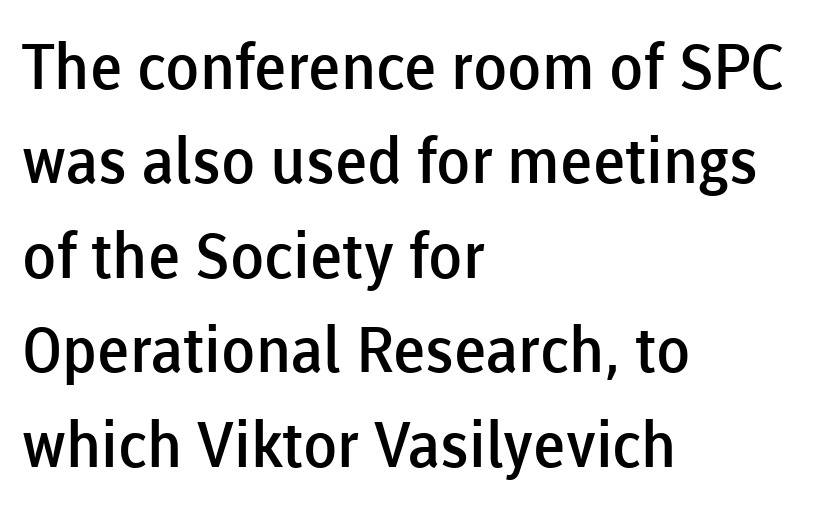
{"serif": "no", "italic": "no", "bold": "semi", "weight": "semibold", "width": "normal", "stroke_contrast": "low", "x_height": "medium", "monospaced": "no", "underline": "no", "align": "left", "line_spacing": "normal", "line_spacing_ratio": 1.5, "letter_spacing": "normal", "letter_spacing_em": 0.0, "glyph_px": 63}
